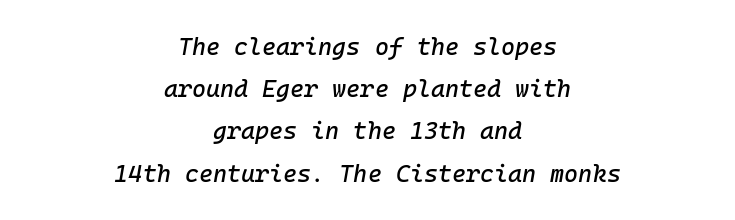
{"italic": "yes", "lean": "right", "slant_degrees": 10, "underline": "no", "align": "center", "line_spacing_ratio": 1.76, "letter_spacing": "normal", "letter_spacing_em": 0.0, "glyph_px": 24}
